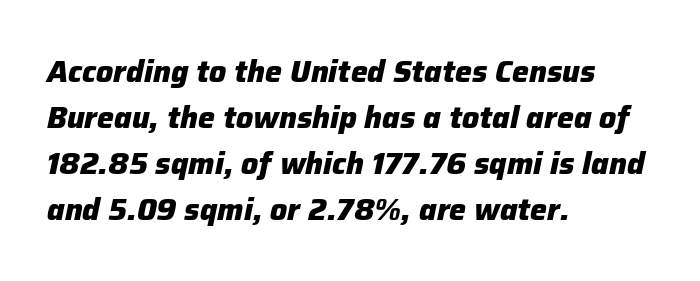
The image shows 30 px heavy type, italic (leaning right); set left-aligned, normal line spacing (1.53x), normal letter spacing, not underlined; low stroke contrast and a medium x-height.
